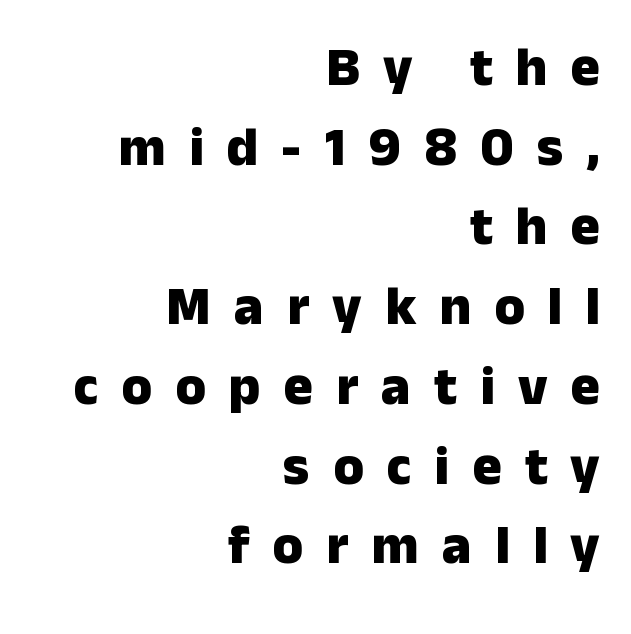
The image shows 55 px heavy sans-serif type, upright; set right-aligned, normal line spacing (1.45x), unusually wide letter spacing (+0.42 em), not underlined; low stroke contrast and a medium x-height.
